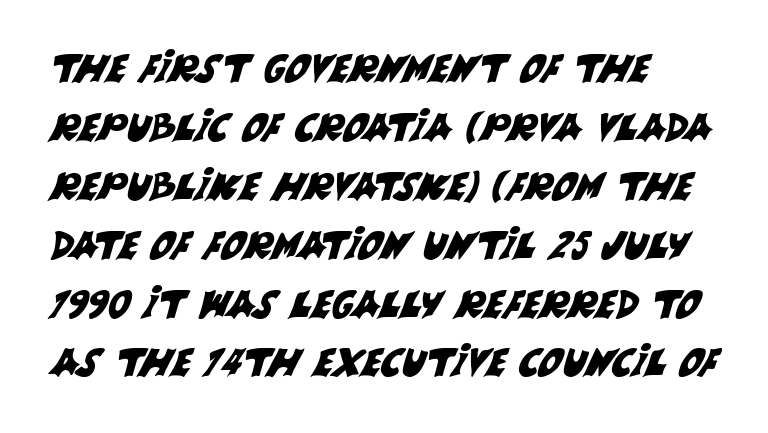
{"serif": "no", "width": "normal", "stroke_contrast": "medium", "x_height": "large", "monospaced": "no", "underline": "no", "align": "left", "line_spacing": "normal", "line_spacing_ratio": 1.55, "letter_spacing": "normal", "letter_spacing_em": 0.0, "glyph_px": 38}
